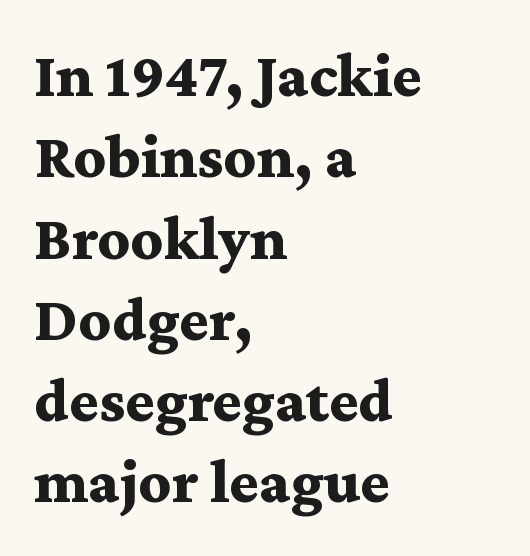
The image shows 63 px bold, wide serif type, upright; set left-aligned, normal line spacing (1.29x), normal letter spacing, not underlined; medium stroke contrast and a medium x-height.
